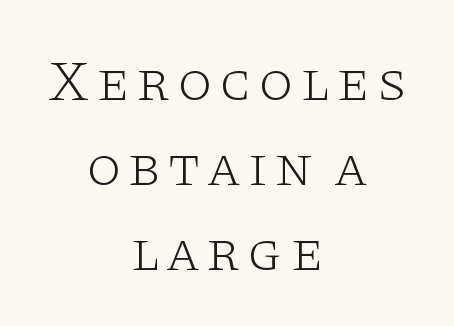
{"serif": "yes", "italic": "no", "bold": "no", "weight": "light", "width": "wide", "stroke_contrast": "low", "x_height": "large", "monospaced": "no", "underline": "no", "align": "center", "line_spacing": "normal", "line_spacing_ratio": 1.52, "glyph_px": 56}
